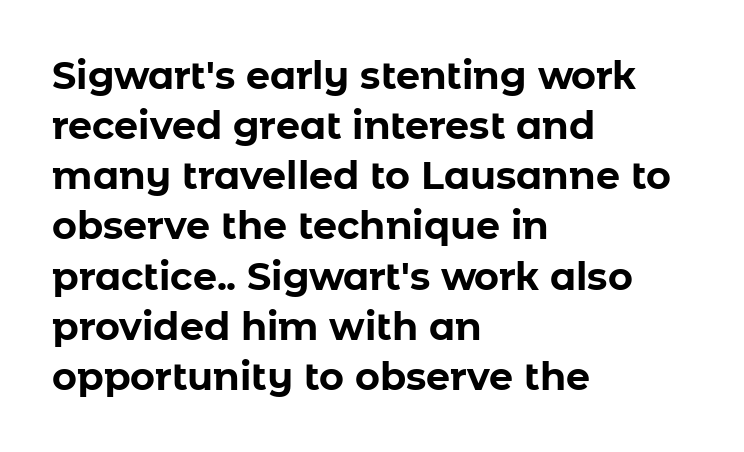
{"serif": "no", "italic": "no", "bold": "yes", "weight": "bold", "width": "normal", "stroke_contrast": "low", "x_height": "medium", "monospaced": "no", "underline": "no", "align": "left", "line_spacing": "normal", "line_spacing_ratio": 1.32, "letter_spacing": "normal", "letter_spacing_em": 0.0, "glyph_px": 38}
